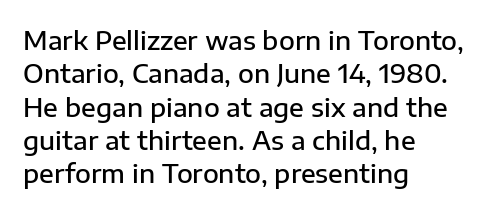
The line texture is even and compact thanks to regular tracking. Tall strokes in this sample are plumb rather than angled. The paragraph shown leans on its left margin. The strip under each line holds only bare page.
